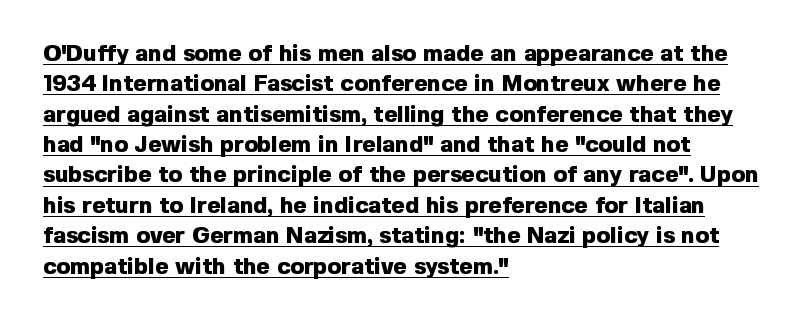
{"italic": "no", "bold": "yes", "underline": "yes", "align": "left", "line_spacing": "normal", "line_spacing_ratio": 1.32, "letter_spacing": "normal", "letter_spacing_em": 0.0, "glyph_px": 23}
